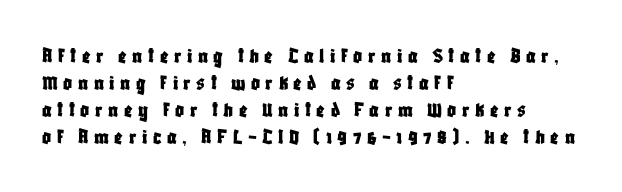
Where is the straight margin? On the left. Glance below the letters and you will spot only blank space. The tracking jumps out immediately: characters are airy and widely separated. Posture: upright roman.
